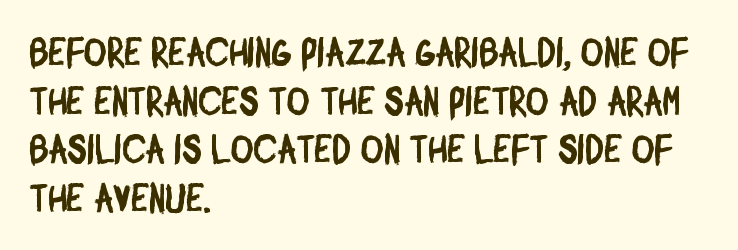
{"serif": "no", "width": "condensed", "stroke_contrast": "low", "x_height": "large", "monospaced": "no", "underline": "no", "align": "left", "line_spacing": "normal", "line_spacing_ratio": 1.25, "letter_spacing": "normal", "letter_spacing_em": 0.0, "glyph_px": 39}
